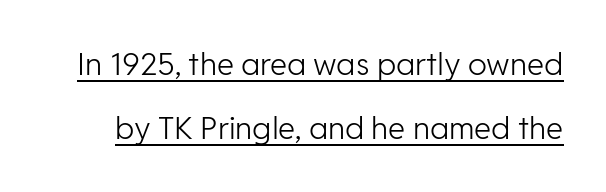
{"serif": "no", "italic": "no", "bold": "no", "weight": "light", "width": "normal", "stroke_contrast": "low", "x_height": "medium", "monospaced": "no", "underline": "yes", "line_spacing": "loose", "line_spacing_ratio": 2.08, "letter_spacing": "normal", "letter_spacing_em": 0.0, "glyph_px": 31}
